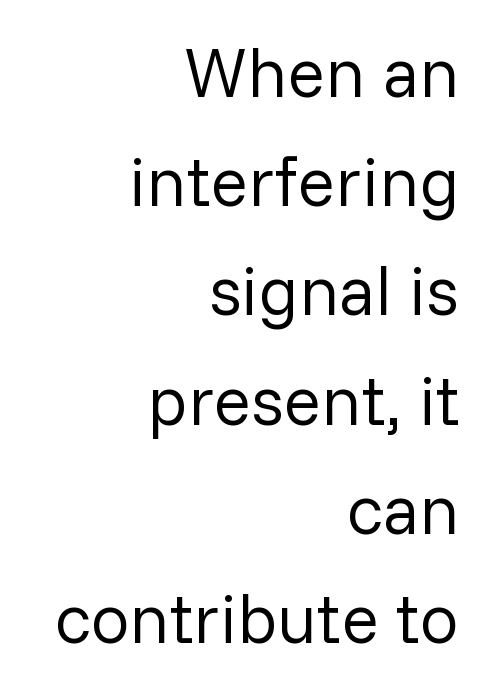
The image shows 70 px regular-weight sans-serif type, upright; set right-aligned, normal line spacing (1.56x), normal letter spacing, not underlined; low stroke contrast and a medium x-height.
